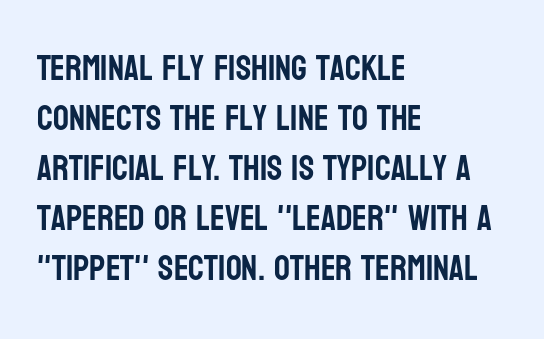
Nobody touched the tracking dial on this one. Posture: vertical. Each letter keeps its own natural width here, so spacing adapts to shape. Just letters on the line, the space beneath them empty. Caption: multi-line text, flush left, ragged right.
